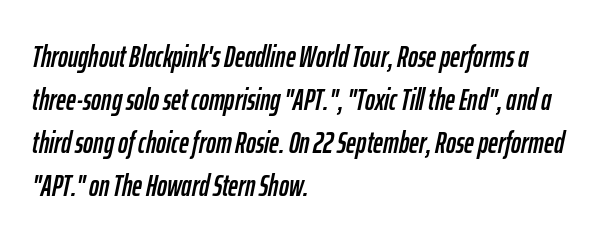
Q: Is the text italic (slanted)? A: Yes, it leans right by about 12 degrees.
Q: Is the text underlined? A: No.
Q: How is the paragraph aligned? A: Left-aligned.
Q: Is the spacing between letters normal or unusually wide? A: Normal.
Q: Is the spacing between lines tight, normal or loose? A: Normal.
Q: Width (condensed, normal, or wide)? A: Condensed.
Q: Stroke contrast? A: Low.
Q: x-height? A: Medium.
Q: Monospaced? A: No.
